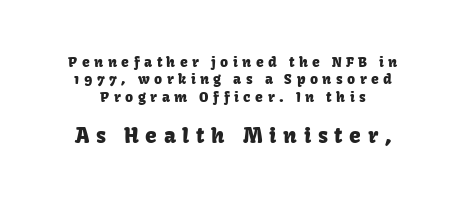
{"italic": "no", "underline": "no", "line_spacing": "normal", "line_spacing_ratio": 1.25, "letter_spacing": "wide", "letter_spacing_em": 0.32, "larger_block": "second", "size_ratio": 1.5, "glyph_px": 21}
